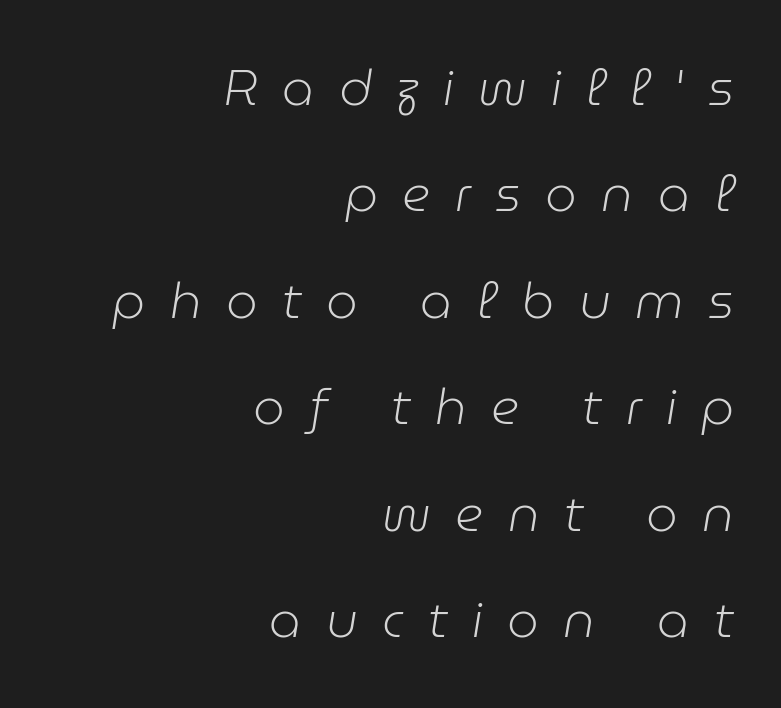
The image shows 50 px light type, italic (leaning right); set right-aligned, loose line spacing (2.13x), unusually wide letter spacing (+0.49 em), not underlined; low stroke contrast and a medium x-height.
